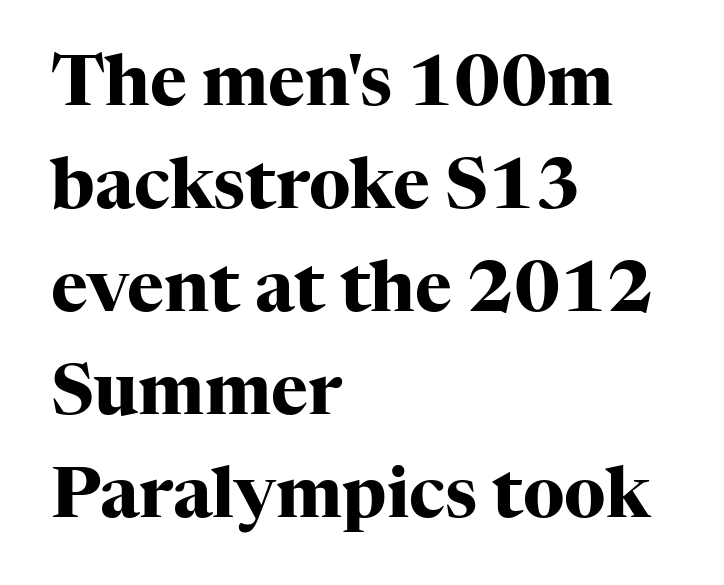
{"serif": "yes", "italic": "no", "bold": "yes", "weight": "heavy", "width": "normal", "stroke_contrast": "high", "x_height": "medium", "monospaced": "no", "underline": "no", "align": "left", "line_spacing": "normal", "line_spacing_ratio": 1.47, "letter_spacing": "normal", "letter_spacing_em": 0.0, "glyph_px": 70}
